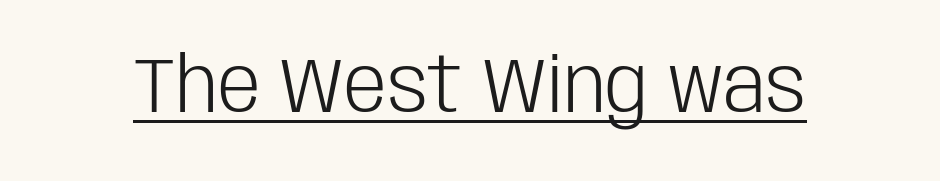
{"serif": "no", "italic": "no", "bold": "no", "weight": "light", "width": "condensed", "stroke_contrast": "low", "x_height": "large", "monospaced": "no", "underline": "yes", "letter_spacing": "normal", "letter_spacing_em": 0.0, "glyph_px": 77}
